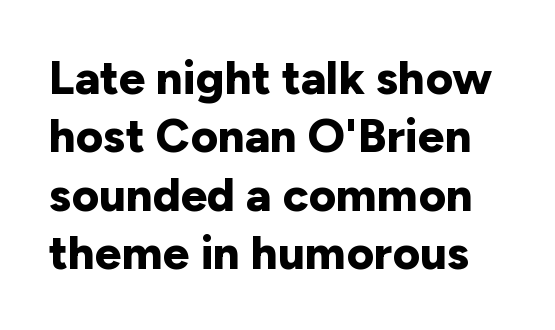
These lines are rendered in a variable-pitch font. A typesetter would label this face a sans. The lettering stays uniformly vertical, giving the passage a roman look. Descender tails drop into unmarked territory.
